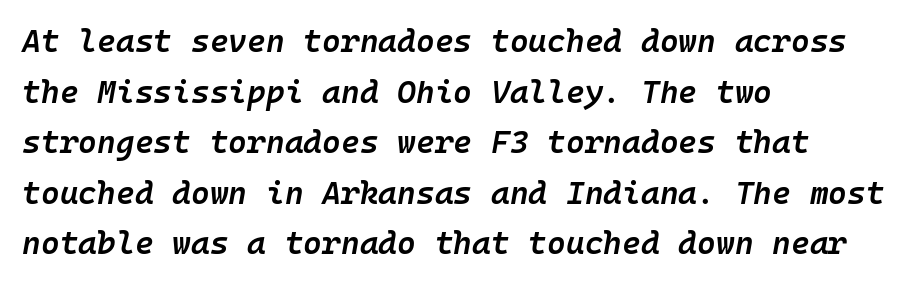
The image shows 32 px semibold type, italic (leaning right), monospaced; set left-aligned, normal line spacing (1.58x), normal letter spacing, not underlined; low stroke contrast and a medium x-height.
